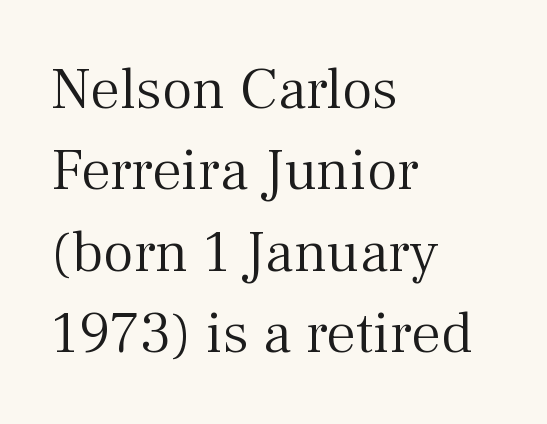
Rendered with straight, roman letterforms. The font sits on the lighter half of the weight spectrum, regular included. Each line starts at the same left margin while the right side varies. Descender tails drop into unmarked territory. These lines are rendered in a variable-pitch font.
